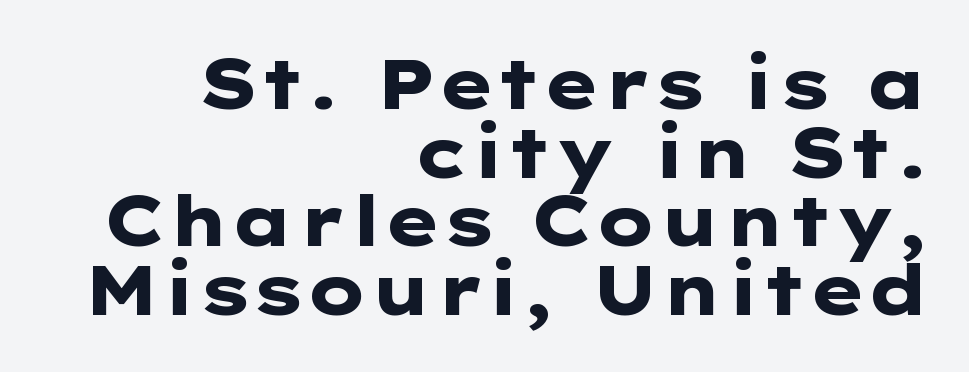
{"serif": "no", "italic": "no", "bold": "yes", "weight": "heavy", "width": "wide", "stroke_contrast": "low", "x_height": "medium", "underline": "no", "align": "right", "line_spacing": "tight", "line_spacing_ratio": 0.98, "letter_spacing": "normal", "letter_spacing_em": 0.0, "glyph_px": 70}
